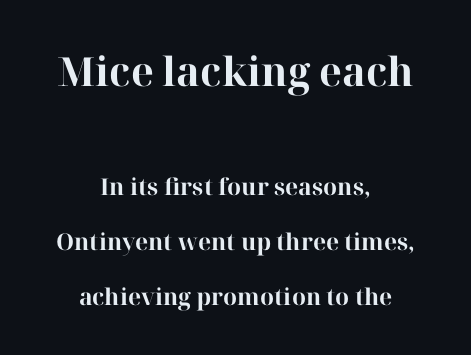
The image shows 40 px bold serif type, upright; set centered, loose line spacing (2.38x), normal letter spacing, not underlined; the first (top) block is 1.74x larger; high stroke contrast and a medium x-height.
